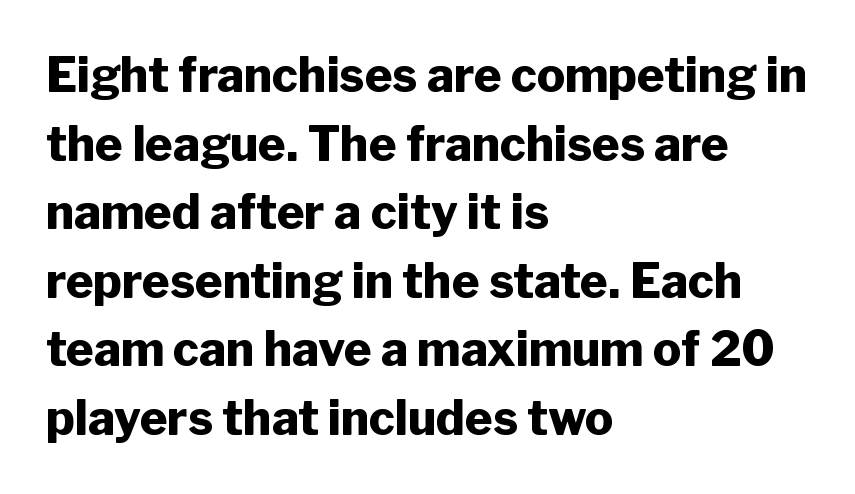
{"serif": "no", "italic": "no", "bold": "yes", "weight": "heavy", "width": "normal", "stroke_contrast": "low", "x_height": "medium", "monospaced": "no", "underline": "no", "align": "left", "line_spacing": "normal", "line_spacing_ratio": 1.46, "letter_spacing": "normal", "letter_spacing_em": 0.0, "glyph_px": 47}
